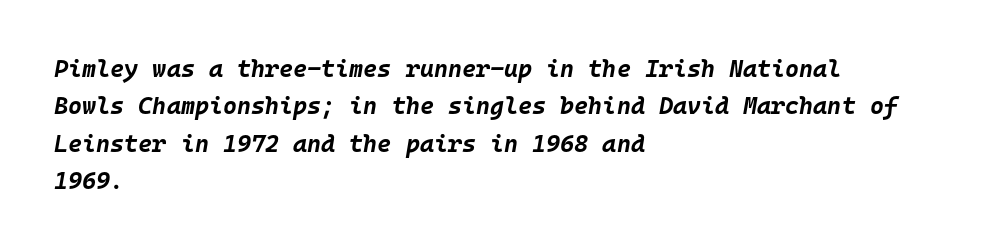
{"italic": "yes", "lean": "right", "slant_degrees": 10, "bold": "yes", "underline": "no", "align": "left", "line_spacing": "normal", "line_spacing_ratio": 1.56, "letter_spacing": "normal", "letter_spacing_em": 0.0, "glyph_px": 24}
